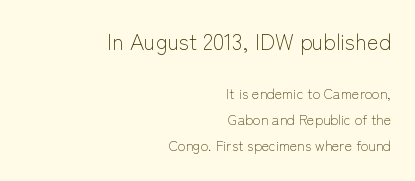
Q: Is the text bold? A: No.
Q: Is the text italic (slanted)? A: No, it is upright.
Q: Is the text underlined? A: No.
Q: How is the paragraph aligned? A: Right-aligned.
Q: Is the spacing between letters normal or unusually wide? A: Normal.
Q: Which block of text is set in a larger size, the first (top) or the second (bottom)? A: The first (top) one.
